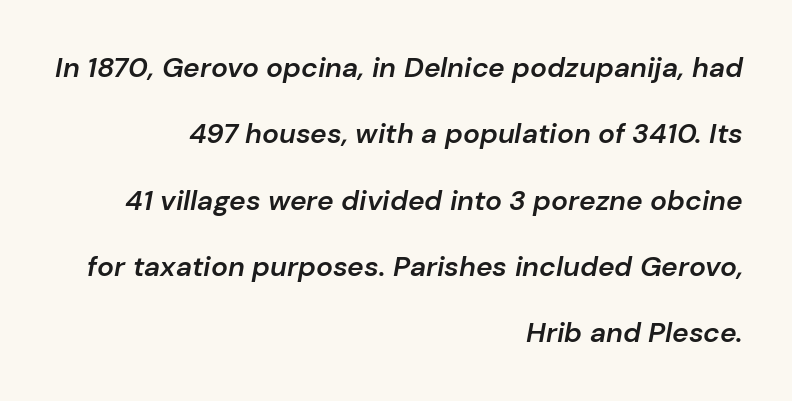
Loosely led — the rows are spread out. Which margin do the lines hug? The right one — the left edge is uneven. In terms of weight, the rendering is demibold, just under bold. Designer's note — italics engaged. No word sits above an underline. These lines are rendered in a variable-pitch font.
